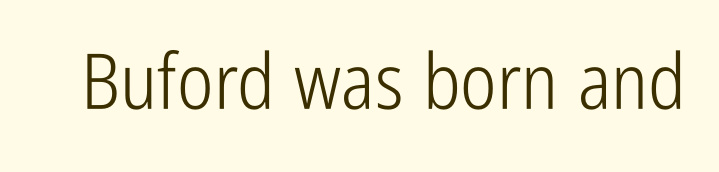
{"serif": "no", "italic": "no", "bold": "no", "weight": "light", "width": "condensed", "stroke_contrast": "low", "x_height": "medium", "monospaced": "no", "underline": "no", "letter_spacing": "normal", "letter_spacing_em": 0.0, "glyph_px": 77}
